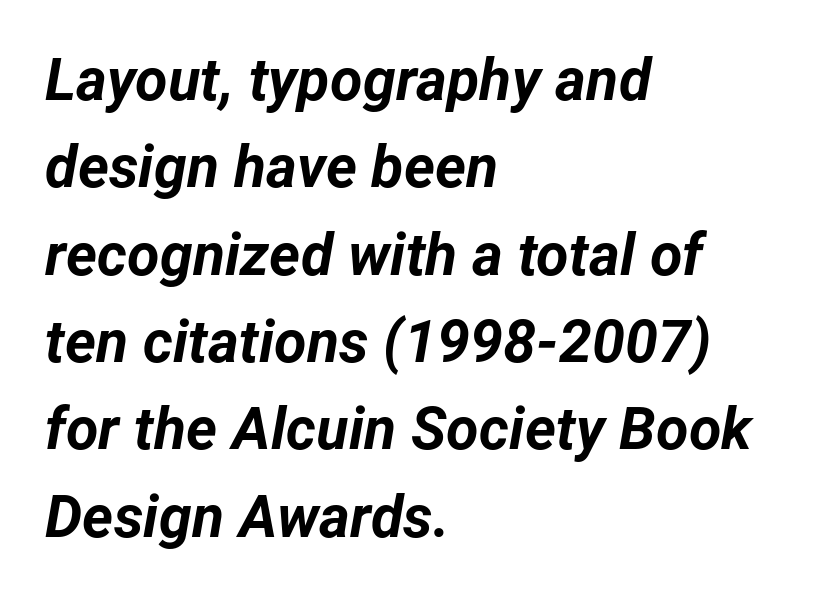
Q: Is the text bold? A: Yes.
Q: Is the text italic (slanted)? A: Yes, it leans right by about 12 degrees.
Q: Is the text underlined? A: No.
Q: How is the paragraph aligned? A: Left-aligned.
Q: Is the spacing between letters normal or unusually wide? A: Normal.
Q: Is the spacing between lines tight, normal or loose? A: Normal.
Q: Width (condensed, normal, or wide)? A: Normal.
Q: Stroke contrast? A: Low.
Q: x-height? A: Medium.
Q: Monospaced? A: No.
